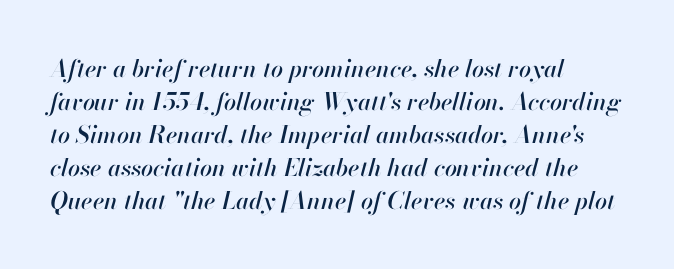
Glyph-to-glyph distance matches everyday printed text. Posture: slanted. Type without underlining. Summary of vertical rhythm: regular, with standard interline spacing.
